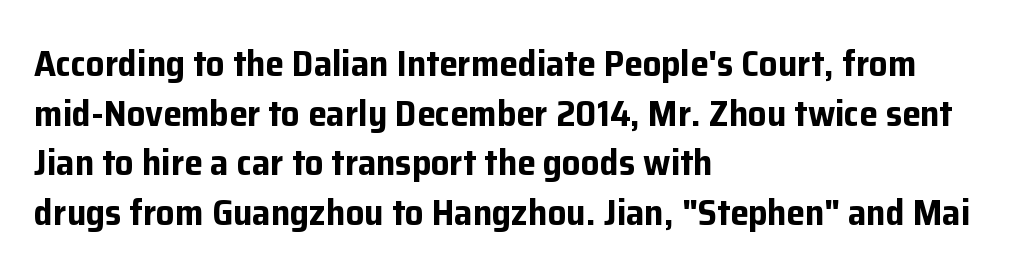
Q: Is the text bold? A: Yes.
Q: Is the text italic (slanted)? A: No, it is upright.
Q: Is the typeface a serif or a sans-serif typeface? A: Sans-serif.
Q: Is the text underlined? A: No.
Q: How is the paragraph aligned? A: Left-aligned.
Q: Is the spacing between letters normal or unusually wide? A: Normal.
Q: Is the spacing between lines tight, normal or loose? A: Normal.
Q: Width (condensed, normal, or wide)? A: Normal.
Q: Stroke contrast? A: Low.
Q: x-height? A: Medium.
Q: Monospaced? A: No.
